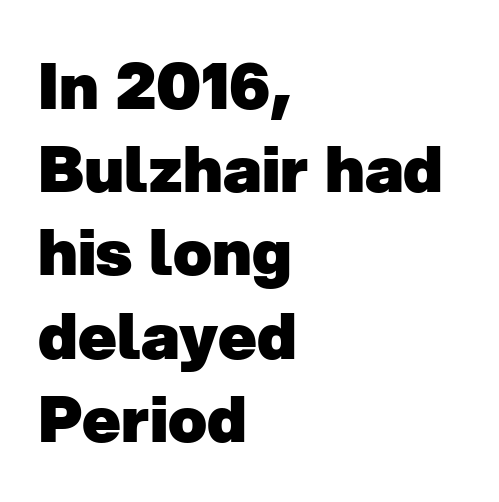
The image shows 64 px heavy sans-serif type; set left-aligned, normal line spacing (1.3x), normal letter spacing, not underlined; low stroke contrast and a medium x-height.
